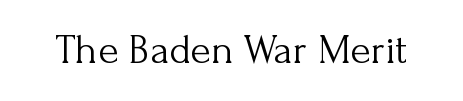
Q: Is the text bold? A: No.
Q: Is the text italic (slanted)? A: No, it is upright.
Q: Is the typeface a serif or a sans-serif typeface? A: Serif.
Q: Is the text underlined? A: No.
Q: Is the spacing between letters normal or unusually wide? A: Normal.
Q: Width (condensed, normal, or wide)? A: Normal.
Q: Stroke contrast? A: Medium.
Q: x-height? A: Small.
Q: Monospaced? A: No.
